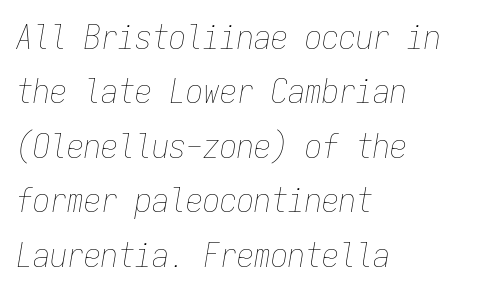
{"italic": "yes", "lean": "right", "slant_degrees": 9, "bold": "no", "weight": "thin", "width": "condensed", "stroke_contrast": "low", "x_height": "medium", "monospaced": "yes", "underline": "no", "align": "left", "line_spacing": "normal", "line_spacing_ratio": 1.6, "letter_spacing": "normal", "letter_spacing_em": 0.0, "glyph_px": 34}
